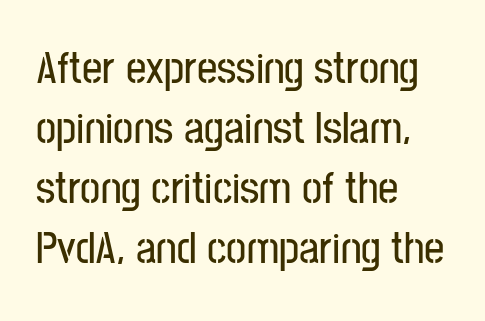
The image shows 45 px condensed sans-serif type, upright; set left-aligned, normal line spacing (1.33x), normal letter spacing, not underlined; low stroke contrast and a medium x-height.
